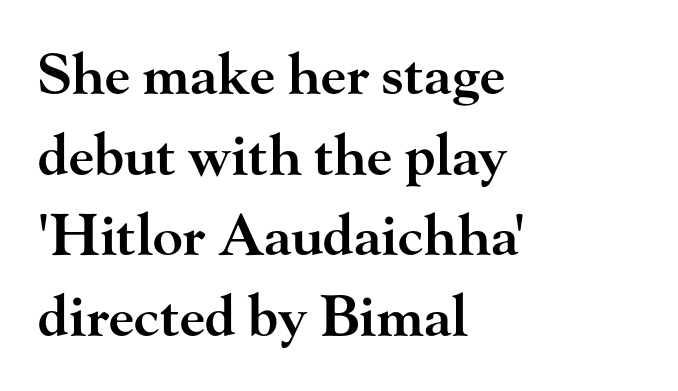
{"serif": "yes", "italic": "no", "bold": "semi", "weight": "semibold", "width": "wide", "stroke_contrast": "high", "x_height": "small", "monospaced": "no", "underline": "no", "align": "left", "line_spacing": "normal", "line_spacing_ratio": 1.44, "letter_spacing": "normal", "letter_spacing_em": 0.0, "glyph_px": 56}
